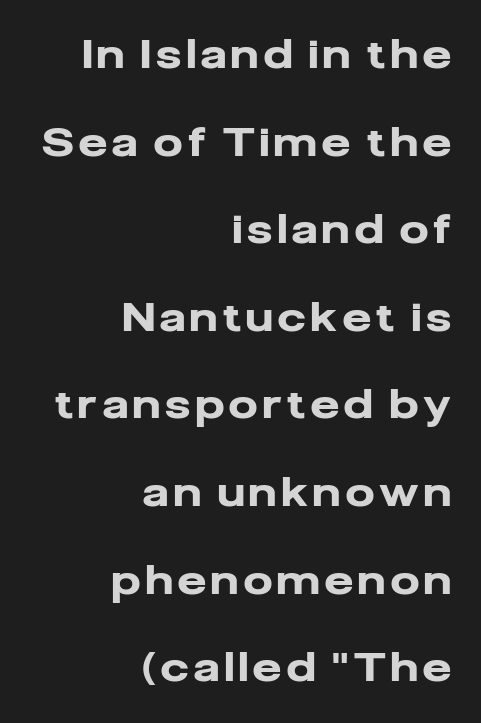
The image shows 40 px heavy sans-serif type, upright; set right-aligned, loose line spacing (2.19x), not underlined; low stroke contrast and a medium x-height.
